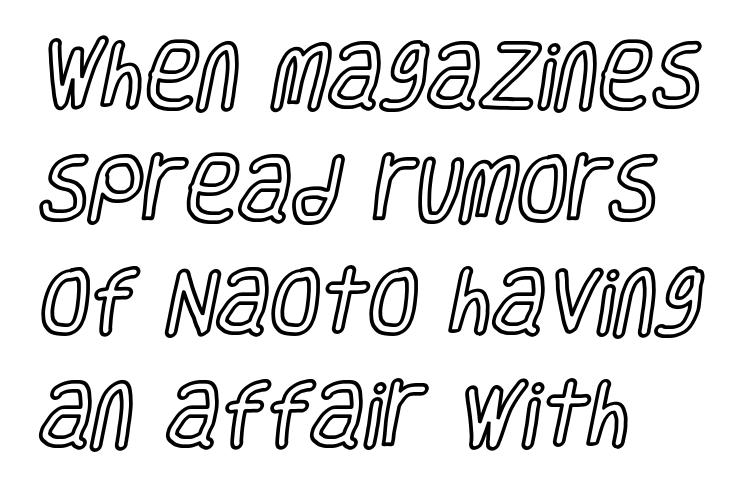
The image shows 73 px condensed type; set left-aligned, normal line spacing (1.55x), normal letter spacing, not underlined; a large x-height.
